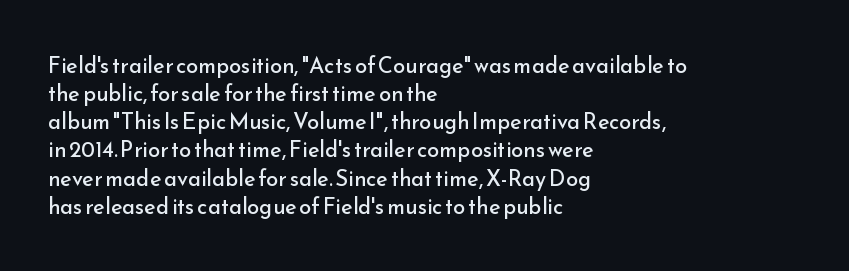
Normally led — the rows are evenly, conventionally spaced. Underlining? Definitely not there. The axis of the letterforms is exactly vertical. The passage is arranged the way most books set body copy — flush left. Default kerning and tracking; the words read as compact shapes.
